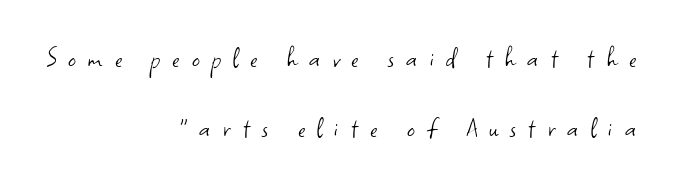
These lines are rendered in a variable-pitch font. Line spacing here is loose. No extra ink here — the face is not bold. You can tell from the bare stems that sans-serif type was used.
